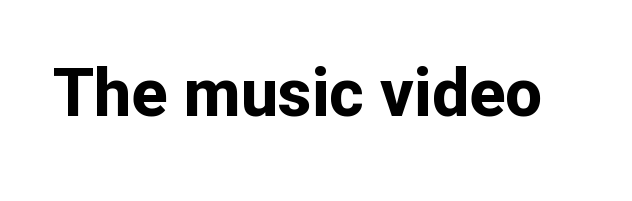
Q: Is the text bold? A: Yes.
Q: Is the text italic (slanted)? A: No, it is upright.
Q: Is the typeface a serif or a sans-serif typeface? A: Sans-serif.
Q: Is the text underlined? A: No.
Q: Is the spacing between letters normal or unusually wide? A: Normal.
Q: Width (condensed, normal, or wide)? A: Normal.
Q: Stroke contrast? A: Low.
Q: x-height? A: Medium.
Q: Monospaced? A: No.
